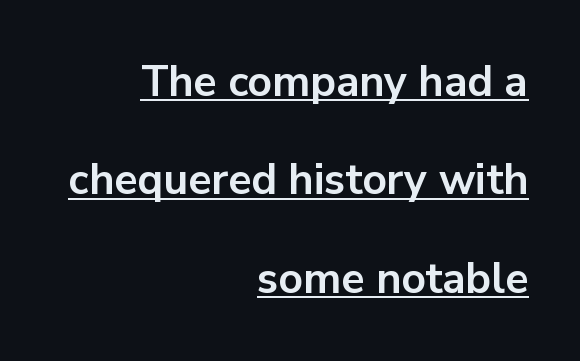
{"serif": "no", "italic": "no", "bold": "yes", "weight": "bold", "width": "normal", "stroke_contrast": "low", "x_height": "medium", "monospaced": "no", "underline": "yes", "align": "right", "line_spacing": "loose", "line_spacing_ratio": 2.29, "letter_spacing": "normal", "letter_spacing_em": 0.0, "glyph_px": 43}
